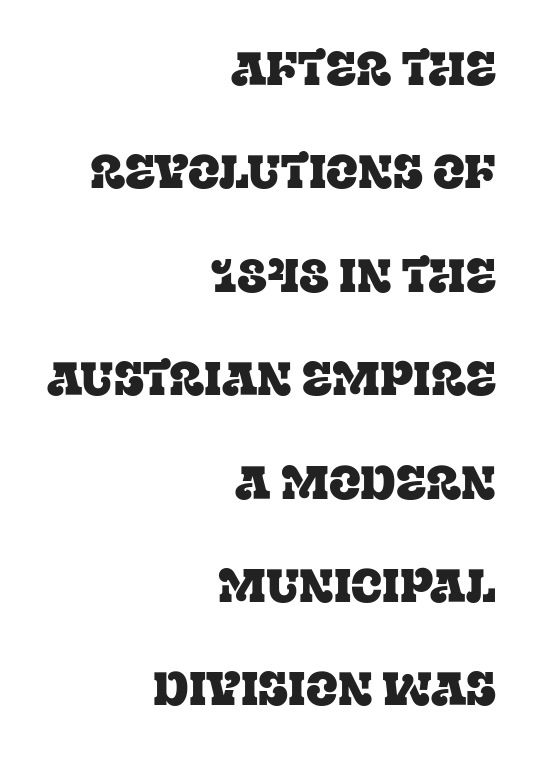
Q: Is the text italic (slanted)? A: No, it is upright.
Q: Is the typeface a serif or a sans-serif typeface? A: Serif.
Q: Is the text underlined? A: No.
Q: How is the paragraph aligned? A: Right-aligned.
Q: Is the spacing between letters normal or unusually wide? A: Normal.
Q: Is the spacing between lines tight, normal or loose? A: Loose.
Q: Width (condensed, normal, or wide)? A: Normal.
Q: Stroke contrast? A: Low.
Q: x-height? A: Large.
Q: Monospaced? A: No.
